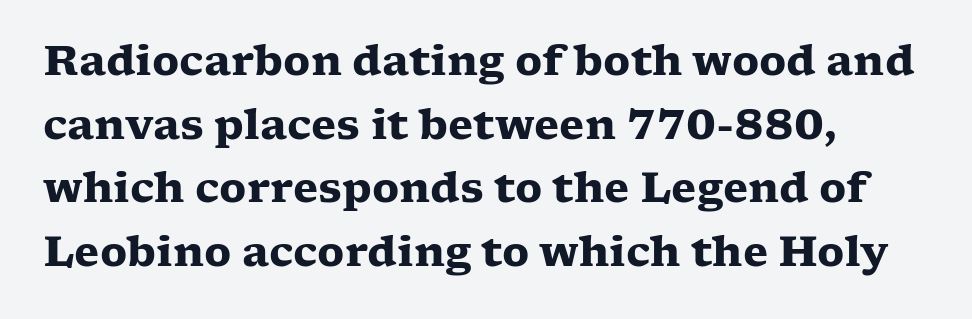
The text was rendered using a seriffed face with decorative stroke endings. Here the designer chose a conventional face with non-uniform glyph widths. A full-strength bold gives these letters their thick strokes. Characters remain perfectly vertical along every line.
